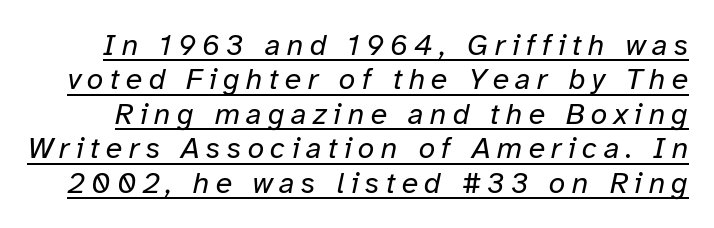
{"italic": "yes", "lean": "right", "slant_degrees": 12, "bold": "no", "weight": "regular", "width": "normal", "stroke_contrast": "low", "x_height": "medium", "monospaced": "no", "underline": "yes", "line_spacing": "tight", "line_spacing_ratio": 1.15, "letter_spacing": "wide", "letter_spacing_em": 0.21, "glyph_px": 30}
